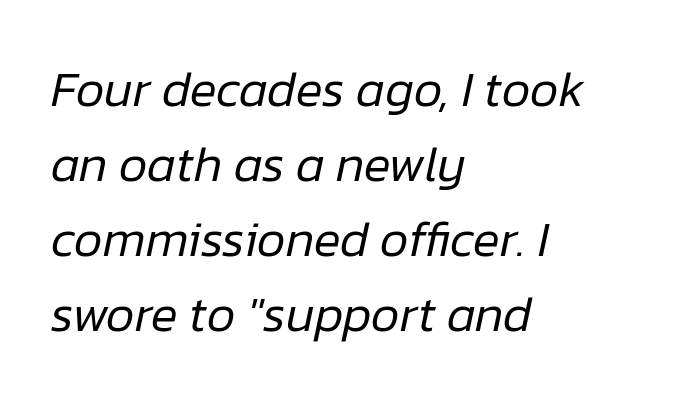
The whole block is typeset with a tilt. No letter is thick-stroked: the sample isn't bold. How are the letters spaced? Ordinarily, with no added tracking. Baseline-to-baseline distance is the conventional proportion of letter height.
